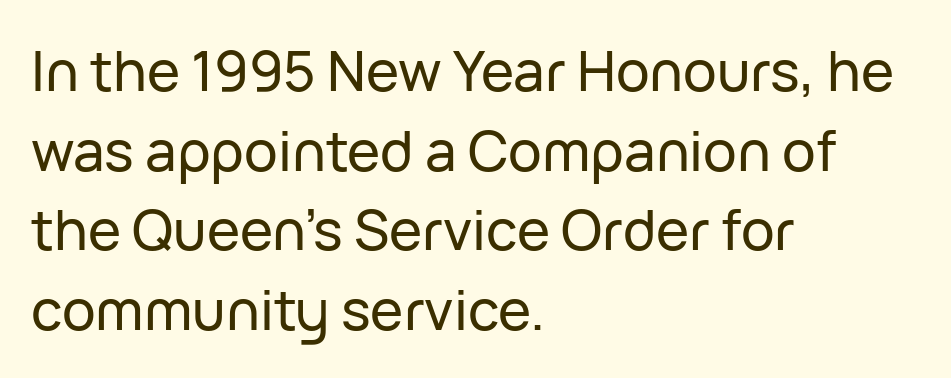
Italic? Not at all — the glyphs are vertical. Short and long lines alike share a common starting point at left. The horizontal fit of the characters is conventional and even. The rendering uses a moderate line-height, typical for paragraphs. The string is rendered with underlining switched off.
